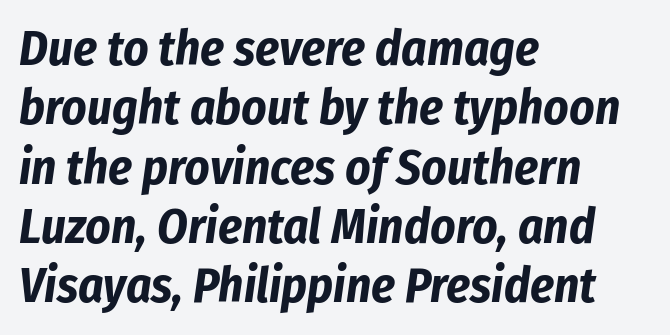
This rendering uses left alignment, leaving the right contour irregular. Plain, unruled lines of type. Proportional: the letters do not fall into vertical columns. No extra tracking has been applied to these lines.
